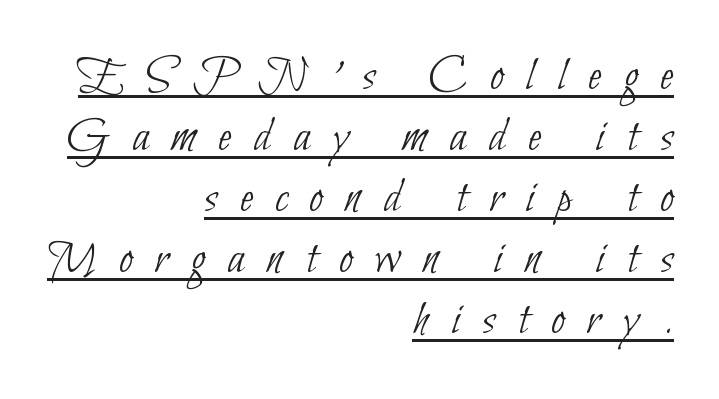
{"serif": "no", "bold": "no", "weight": "thin", "width": "condensed", "stroke_contrast": "low", "x_height": "small", "monospaced": "no", "underline": "yes", "align": "right", "line_spacing_ratio": 1.22, "letter_spacing": "wide", "letter_spacing_em": 0.45, "glyph_px": 50}
